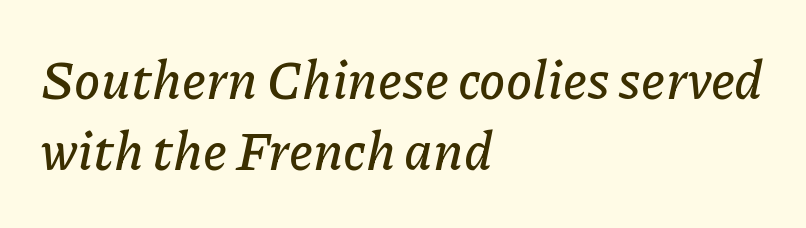
A typesetter would call this zero additional tracking. No word sits above an underline. Spacing verdict: proportional, widths tailored to each character. Reading down the block, your eye returns to a fixed left position each line.
